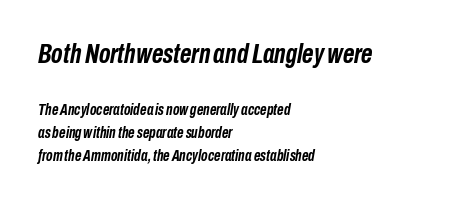
Q: Is the text bold? A: Yes.
Q: Is the text italic (slanted)? A: Yes, it leans right by about 10 degrees.
Q: Is the text underlined? A: No.
Q: How is the paragraph aligned? A: Left-aligned.
Q: Is the spacing between letters normal or unusually wide? A: Normal.
Q: Is the spacing between lines tight, normal or loose? A: Normal.
Q: Which block of text is set in a larger size, the first (top) or the second (bottom)? A: The first (top) one.
Q: Width (condensed, normal, or wide)? A: Condensed.
Q: Stroke contrast? A: Low.
Q: x-height? A: Medium.
Q: Monospaced? A: No.
